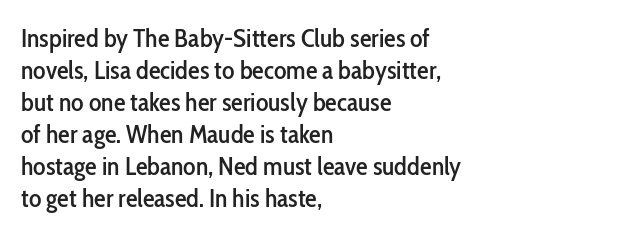
{"italic": "no", "underline": "no", "align": "left", "line_spacing_ratio": 1.23, "letter_spacing": "normal", "letter_spacing_em": 0.0, "glyph_px": 26}
